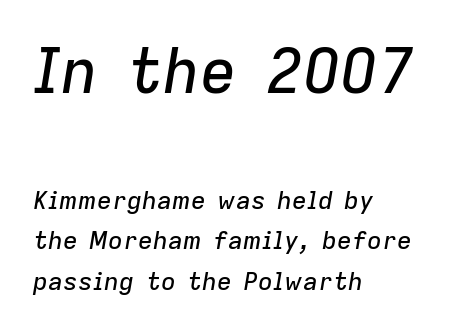
The image shows 62 px text type, italic (leaning right); set left-aligned, normal line spacing (1.63x), normal letter spacing, not underlined; the first (top) block is 2.48x larger; low stroke contrast and a medium x-height.
